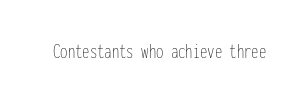
The image shows 21 px text type, upright; set normal letter spacing, not underlined.
